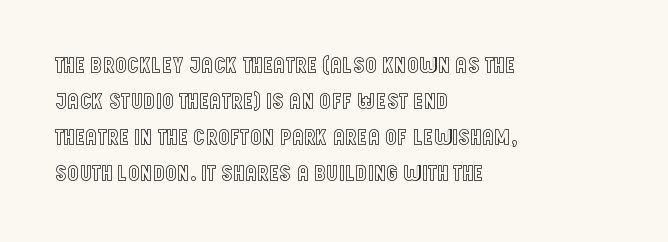
The passage shown has conventional tracking throughout. The axis of the letterforms is exactly vertical. In CSS terms this would be text-align: left. The area under the type is left untouched.
